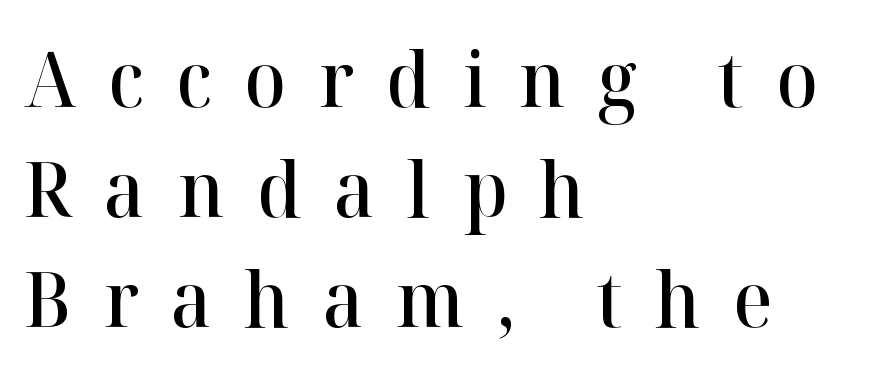
{"serif": "yes", "italic": "no", "bold": "semi", "weight": "semibold", "width": "normal", "stroke_contrast": "high", "x_height": "medium", "monospaced": "no", "underline": "no", "align": "left", "line_spacing": "normal", "line_spacing_ratio": 1.43, "letter_spacing": "wide", "letter_spacing_em": 0.42, "glyph_px": 77}
